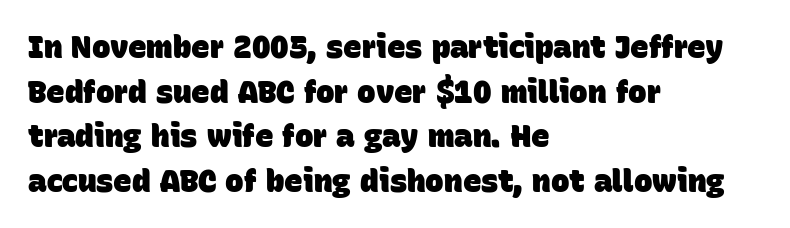
{"serif": "no", "bold": "yes", "weight": "heavy", "width": "normal", "stroke_contrast": "low", "x_height": "large", "monospaced": "no", "underline": "no", "align": "left", "line_spacing": "normal", "line_spacing_ratio": 1.44, "letter_spacing": "normal", "letter_spacing_em": 0.0, "glyph_px": 31}
